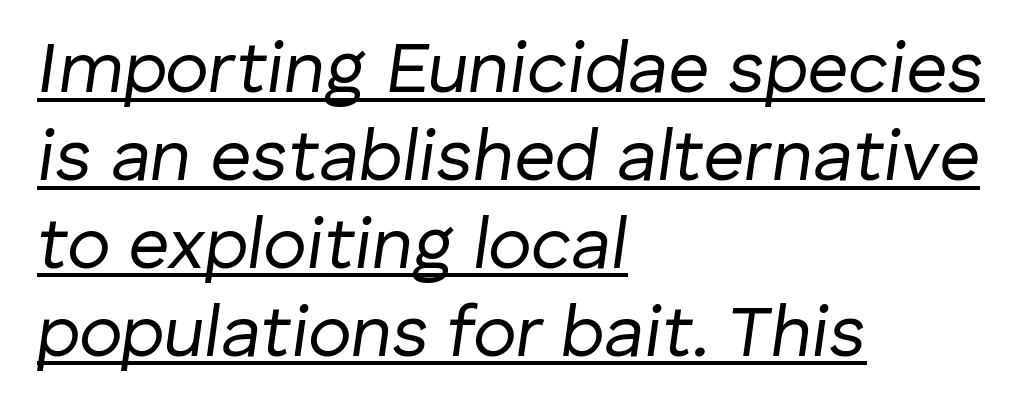
Q: Is the text bold? A: No.
Q: Is the text italic (slanted)? A: Yes, it leans right by about 8 degrees.
Q: Is the text underlined? A: Yes.
Q: How is the paragraph aligned? A: Left-aligned.
Q: Is the spacing between letters normal or unusually wide? A: Normal.
Q: Width (condensed, normal, or wide)? A: Normal.
Q: Stroke contrast? A: Low.
Q: x-height? A: Medium.
Q: Monospaced? A: No.
